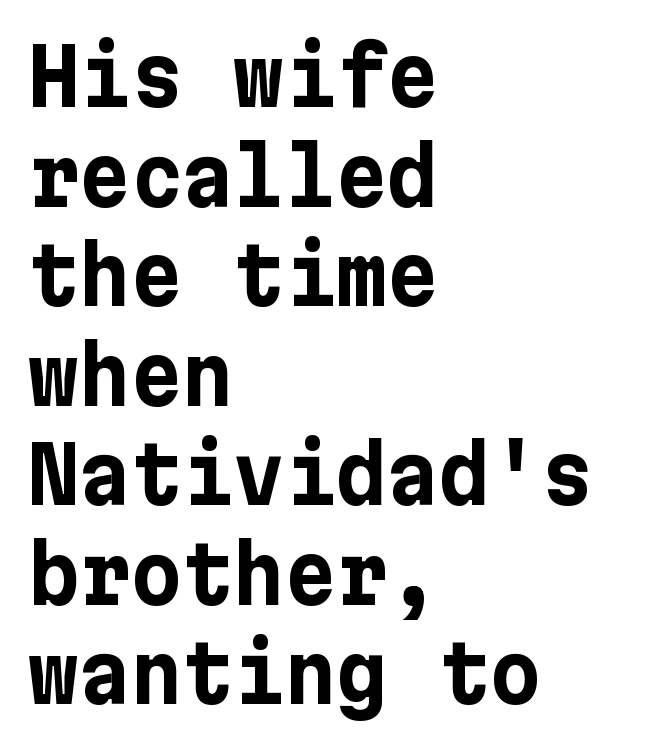
{"serif": "no", "italic": "no", "bold": "yes", "weight": "bold", "width": "normal", "stroke_contrast": "low", "x_height": "medium", "underline": "no", "align": "left", "line_spacing": "normal", "line_spacing_ratio": 1.26, "letter_spacing": "normal", "letter_spacing_em": 0.0, "glyph_px": 79}
